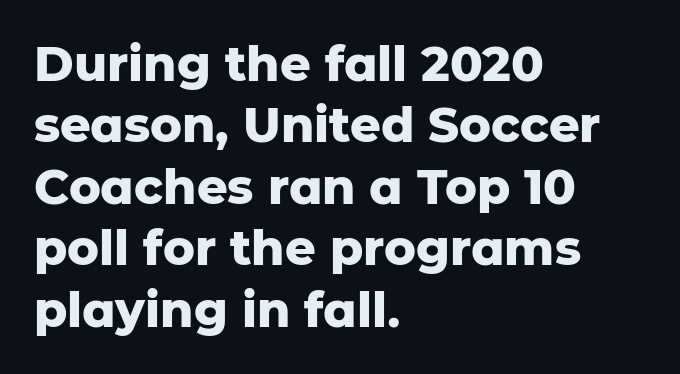
{"serif": "no", "italic": "no", "bold": "yes", "weight": "heavy", "width": "normal", "stroke_contrast": "low", "x_height": "medium", "monospaced": "no", "underline": "no", "align": "left", "line_spacing": "normal", "line_spacing_ratio": 1.28, "letter_spacing": "normal", "letter_spacing_em": 0.0, "glyph_px": 48}
